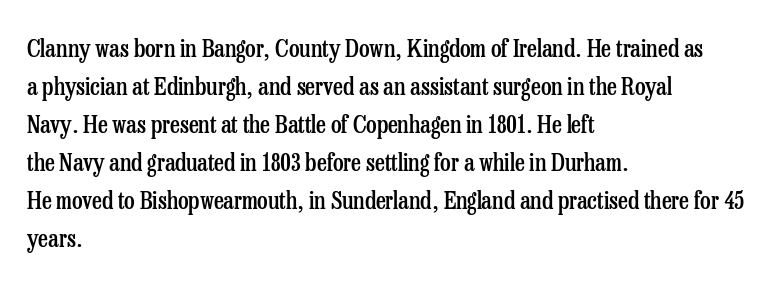
The image shows 24 px text type, upright; set left-aligned, normal line spacing (1.58x), normal letter spacing, not underlined.
